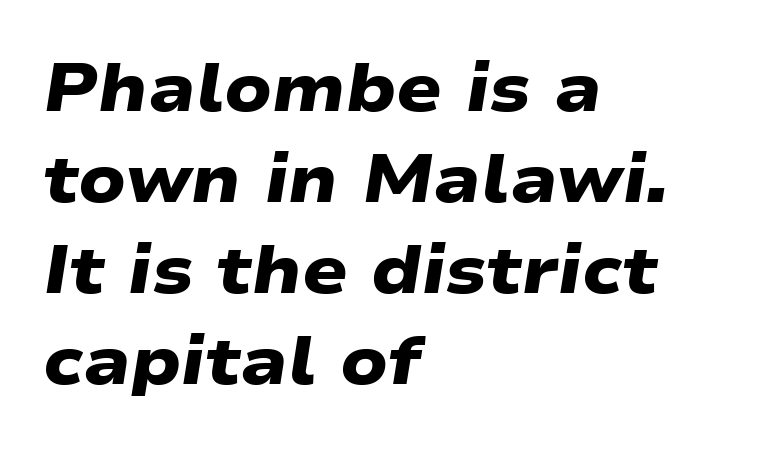
The image shows 67 px heavy, wide sans-serif type; set left-aligned, normal line spacing (1.36x), normal letter spacing, not underlined; low stroke contrast and a medium x-height.
